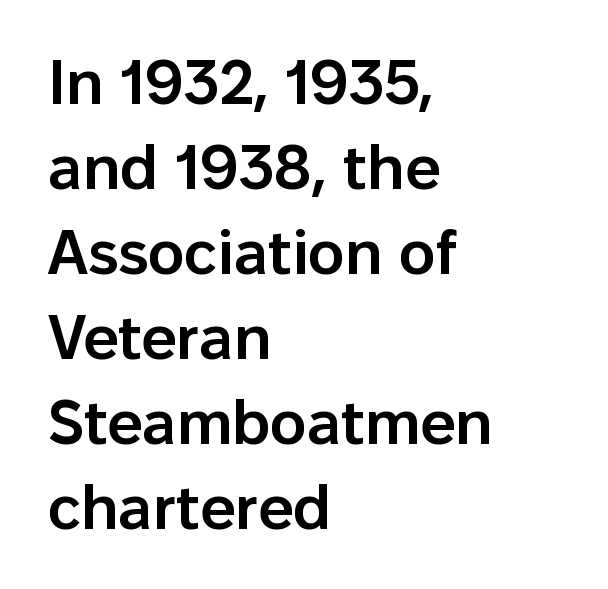
The letters are semibold — heavier than regular but short of a full bold. Unlike italic type, these characters show no tilt at all. Vertical spacing — default. You could not count columns in this text — the font is proportionally spaced. Stroke terminals: plain, sans-serif.
